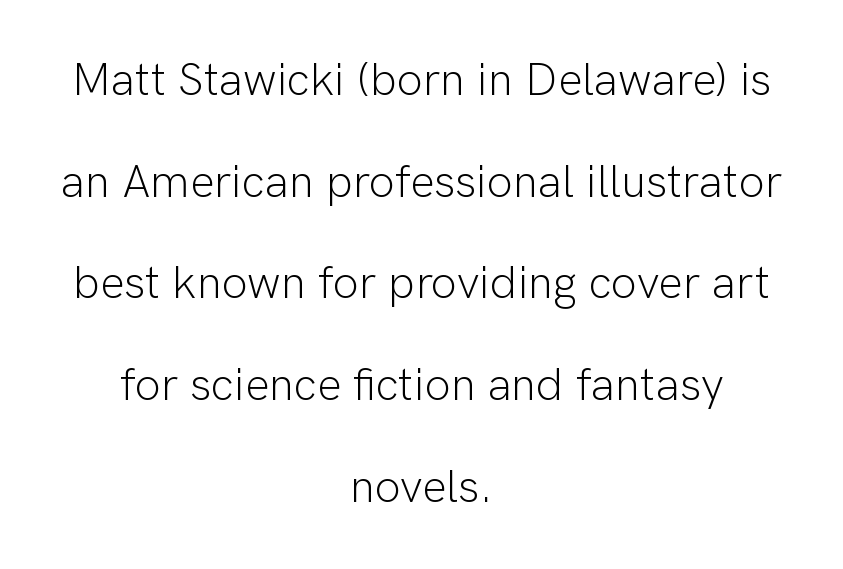
The image shows 46 px light sans-serif type, upright; set centered, loose line spacing (2.21x), normal letter spacing, not underlined; low stroke contrast and a medium x-height.
